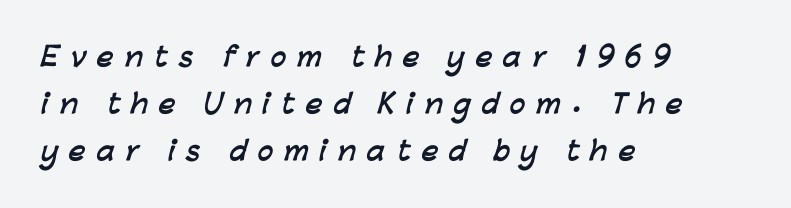
The image shows 26 px bold type; set left-aligned, line spacing 1.81x, unusually wide letter spacing (+0.42 em), not underlined.
